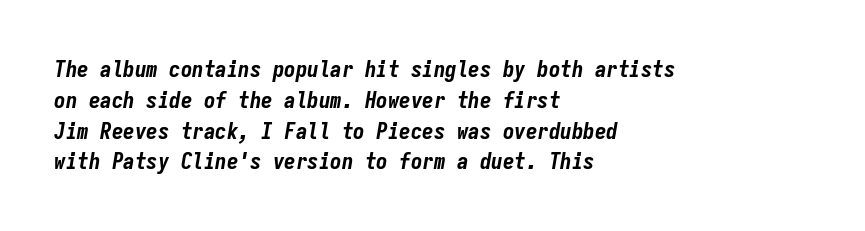
{"italic": "yes", "lean": "right", "slant_degrees": 9, "bold": "yes", "underline": "no", "align": "left", "line_spacing": "normal", "line_spacing_ratio": 1.34, "letter_spacing": "normal", "letter_spacing_em": 0.0, "glyph_px": 23}
